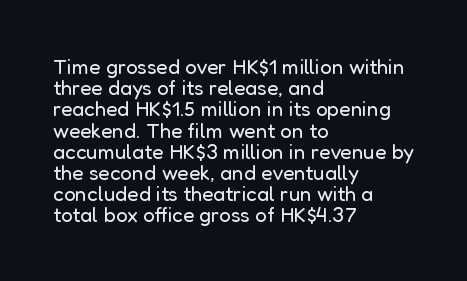
{"italic": "no", "bold": "no", "underline": "no", "align": "left", "line_spacing": "tight", "line_spacing_ratio": 1.01, "letter_spacing": "normal", "letter_spacing_em": 0.0, "glyph_px": 21}
